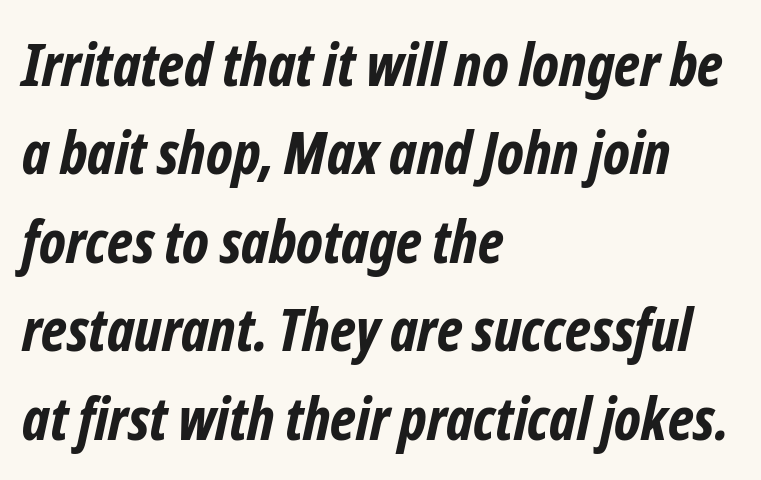
{"serif": "no", "bold": "yes", "weight": "bold", "width": "condensed", "stroke_contrast": "low", "x_height": "medium", "monospaced": "no", "underline": "no", "align": "left", "line_spacing": "normal", "line_spacing_ratio": 1.5, "letter_spacing": "normal", "letter_spacing_em": 0.0, "glyph_px": 59}
